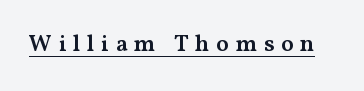
{"italic": "no", "bold": "semi", "underline": "yes", "letter_spacing": "wide", "letter_spacing_em": 0.29, "glyph_px": 23}
